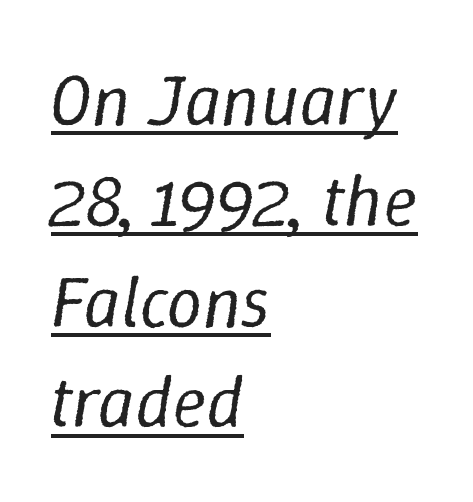
{"italic": "yes", "lean": "right", "slant_degrees": 9, "bold": "no", "weight": "regular", "width": "normal", "stroke_contrast": "low", "x_height": "medium", "monospaced": "no", "underline": "yes", "align": "left", "line_spacing": "normal", "line_spacing_ratio": 1.4, "letter_spacing": "normal", "letter_spacing_em": 0.0, "glyph_px": 72}
